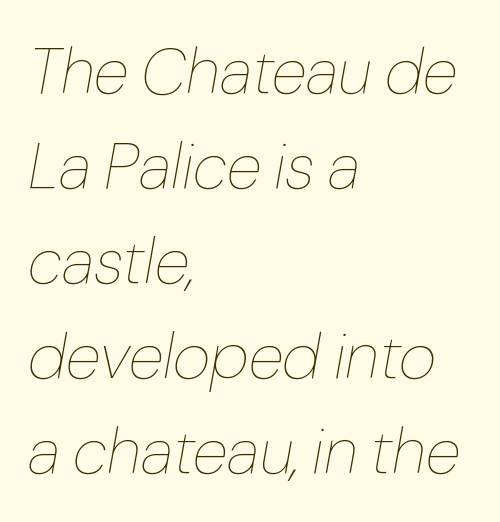
The image shows 65 px thin type, italic (leaning right); set left-aligned, normal line spacing (1.46x), normal letter spacing, not underlined; low stroke contrast and a medium x-height.
